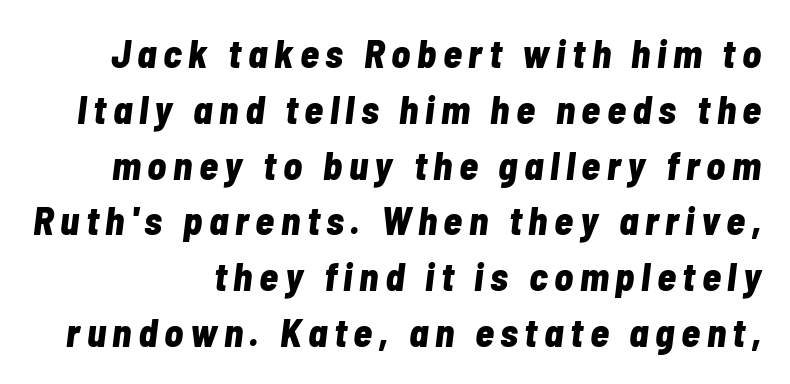
The glyphs are unaccompanied by any horizontal stroke below them. Regular leading. The axis of the letterforms is tilted away from vertical. Looks like regular typesetting: each glyph gets only the width it needs. These lines carry a lot of weight — the face is fully bold.
